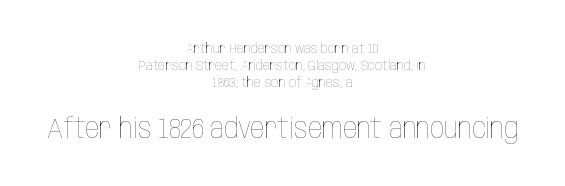
The image shows 28 px thin, condensed type, upright; set centered, line spacing 1.22x, normal letter spacing, not underlined; the second (bottom) block is 2.0x larger; low stroke contrast and a large x-height.
